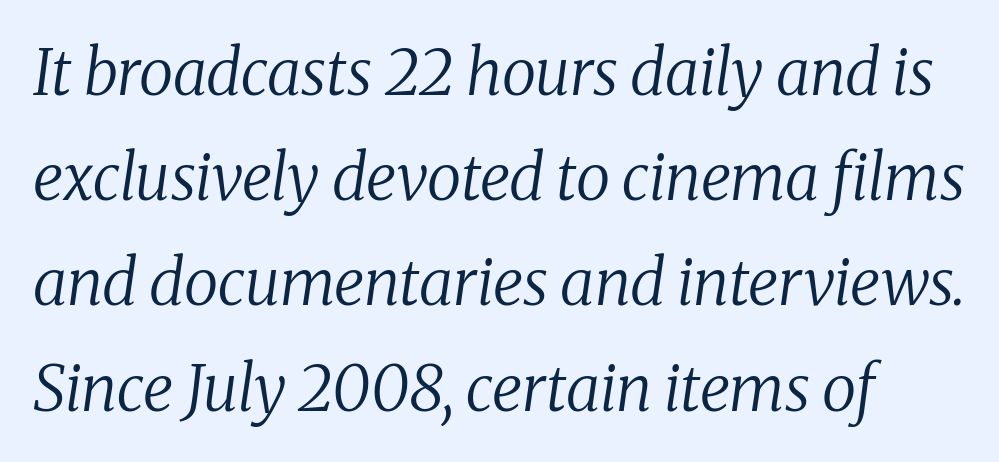
Observe the serifs anchoring each vertical stroke in this sample. Compared with typical paragraphs, the rows here are spaced about the same. Rendered with sloped, italic letterforms. Words appear dense and cohesive because spacing is normal.
